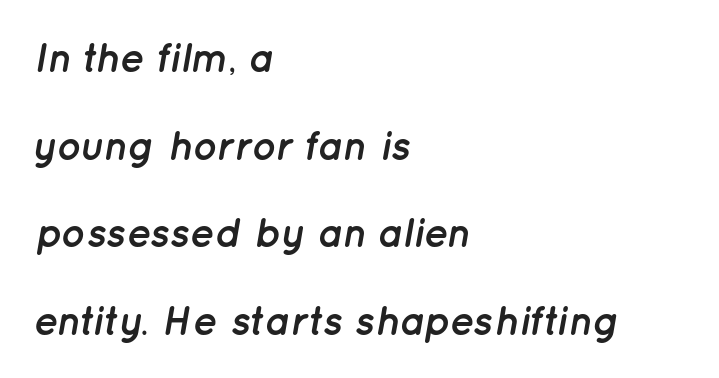
Q: Is the text bold? A: Yes.
Q: Is the text italic (slanted)? A: Yes, it leans right by about 12 degrees.
Q: Is the text underlined? A: No.
Q: How is the paragraph aligned? A: Left-aligned.
Q: Is the spacing between letters normal or unusually wide? A: Normal.
Q: Is the spacing between lines tight, normal or loose? A: Loose.
Q: Width (condensed, normal, or wide)? A: Normal.
Q: Stroke contrast? A: Low.
Q: x-height? A: Medium.
Q: Monospaced? A: No.
